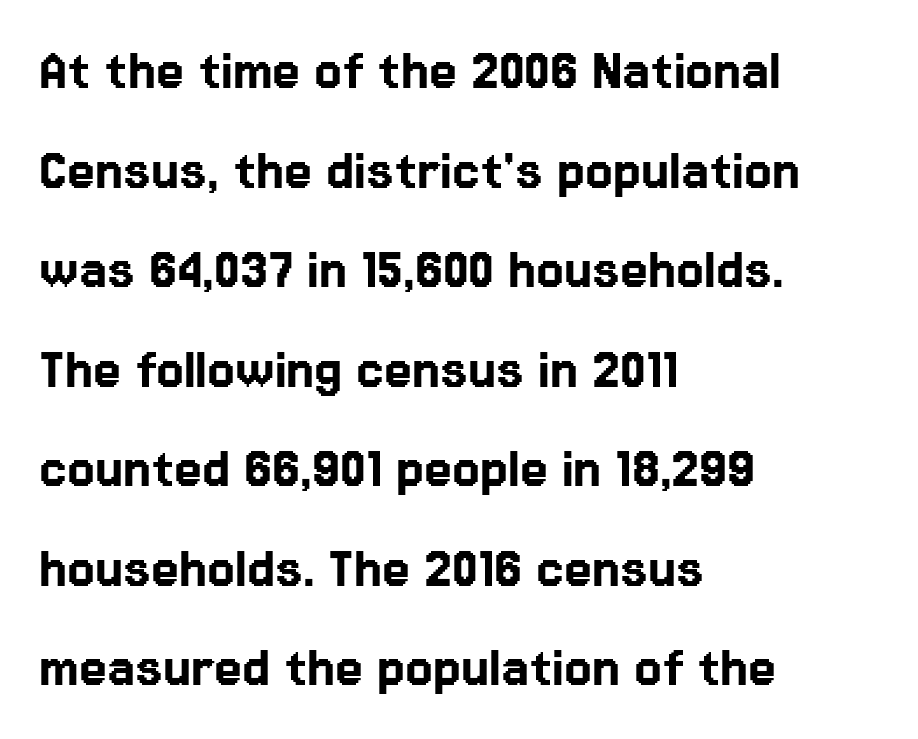
Typeset ragged right — the left edge is the straight one. One glance says typical: line gaps are just what's usual. Look at the bottom of the vertical strokes: they stop flat, with no serifs. These lines are rendered in a variable-pitch font.
